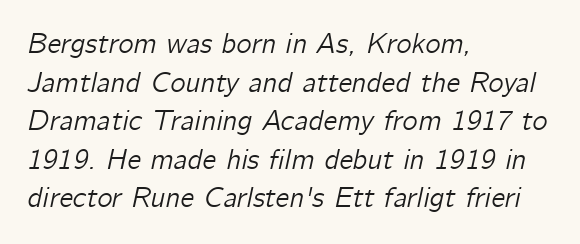
The image shows 29 px text type, italic (leaning right); set left-aligned, normal line spacing (1.33x), normal letter spacing, not underlined; low stroke contrast and a medium x-height.
